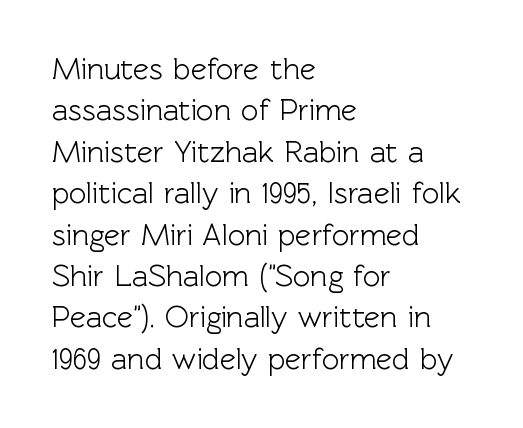
The image shows 30 px sans-serif type, upright; set left-aligned, normal line spacing (1.38x), normal letter spacing, not underlined; a medium x-height.
